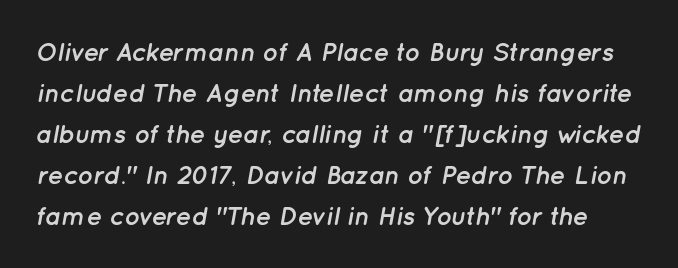
Q: Is the text bold? A: Yes.
Q: Is the text italic (slanted)? A: Yes, it leans right by about 12 degrees.
Q: Is the text underlined? A: No.
Q: Is the spacing between letters normal or unusually wide? A: Normal.
Q: Is the spacing between lines tight, normal or loose? A: Normal.
